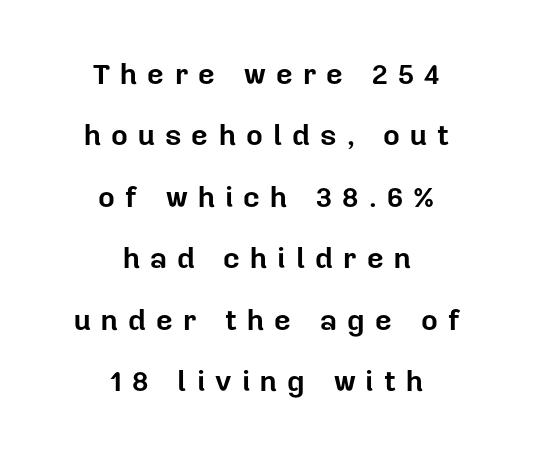
The image shows 29 px bold sans-serif type, upright; set centered, loose line spacing (2.12x), unusually wide letter spacing (+0.35 em), not underlined; low stroke contrast and a medium x-height.
